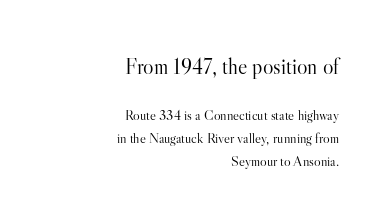
Q: Is the text bold? A: No.
Q: Is the text italic (slanted)? A: No, it is upright.
Q: Is the text underlined? A: No.
Q: How is the paragraph aligned? A: Right-aligned.
Q: Is the spacing between letters normal or unusually wide? A: Normal.
Q: Is the spacing between lines tight, normal or loose? A: Normal.
Q: Which block of text is set in a larger size, the first (top) or the second (bottom)? A: The first (top) one.
